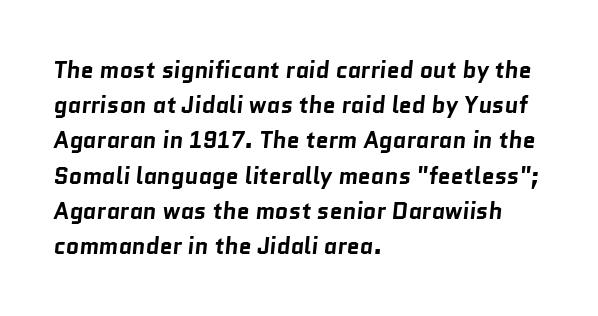
{"bold": "yes", "underline": "no", "align": "left", "line_spacing": "normal", "line_spacing_ratio": 1.53, "letter_spacing": "normal", "letter_spacing_em": 0.0, "glyph_px": 23}
